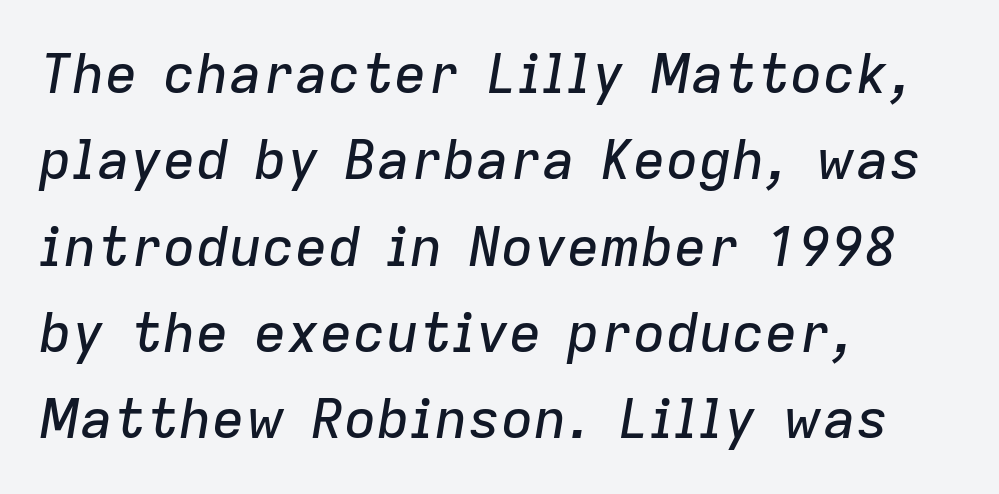
{"italic": "yes", "lean": "right", "slant_degrees": 9, "width": "normal", "stroke_contrast": "low", "x_height": "medium", "monospaced": "no", "underline": "no", "align": "left", "line_spacing": "normal", "line_spacing_ratio": 1.57, "letter_spacing": "normal", "letter_spacing_em": 0.0, "glyph_px": 55}
